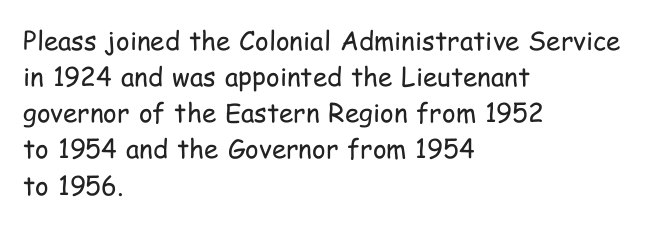
The image shows 26 px text type, upright; set left-aligned, normal line spacing (1.39x), normal letter spacing, not underlined.
